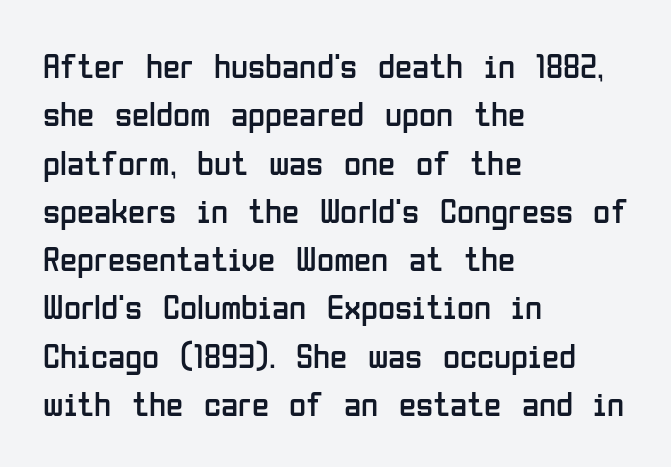
Q: Is the text bold? A: No.
Q: Is the text italic (slanted)? A: No, it is upright.
Q: Is the typeface a serif or a sans-serif typeface? A: Sans-serif.
Q: Is the text underlined? A: No.
Q: How is the paragraph aligned? A: Left-aligned.
Q: Is the spacing between letters normal or unusually wide? A: Normal.
Q: Is the spacing between lines tight, normal or loose? A: Normal.
Q: Width (condensed, normal, or wide)? A: Condensed.
Q: Stroke contrast? A: Low.
Q: x-height? A: Medium.
Q: Monospaced? A: No.
